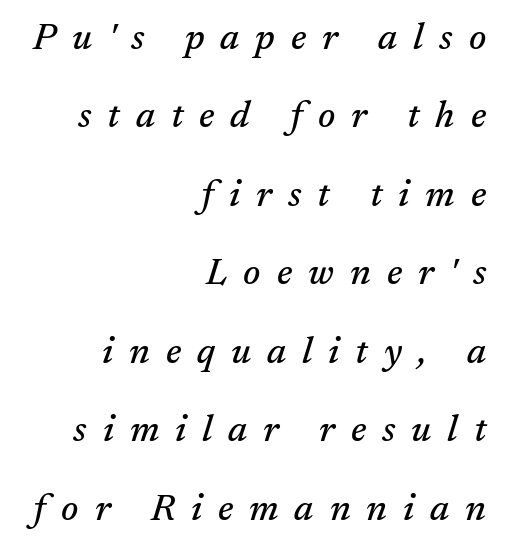
Any mark beneath the type? The region is blank. Compared with typical paragraphs, the rows here are farther apart. Someone cranked the tracking dial way up on this one. Compared with ordinary roman type, these characters are visibly tilted. Character widths vary here, with narrow letters taking less room than wide ones. Each line ends at the same right margin while the left side varies.
